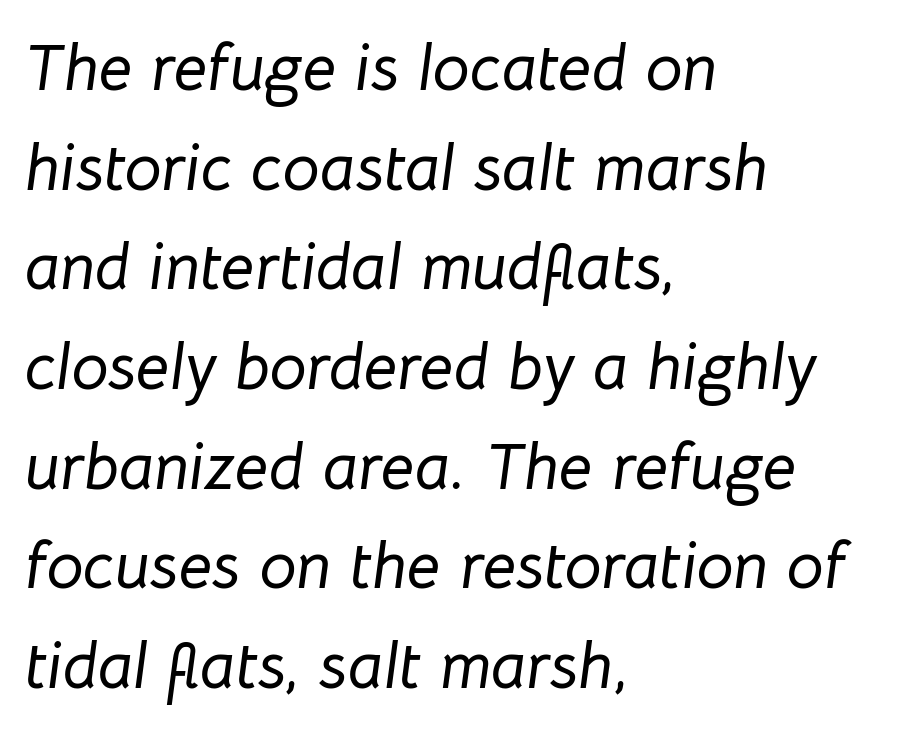
The letters are slanted; this is an italic face. The rendering uses natural spacing where letterforms have individual widths. Quick note: underline off. Leading: standard.
